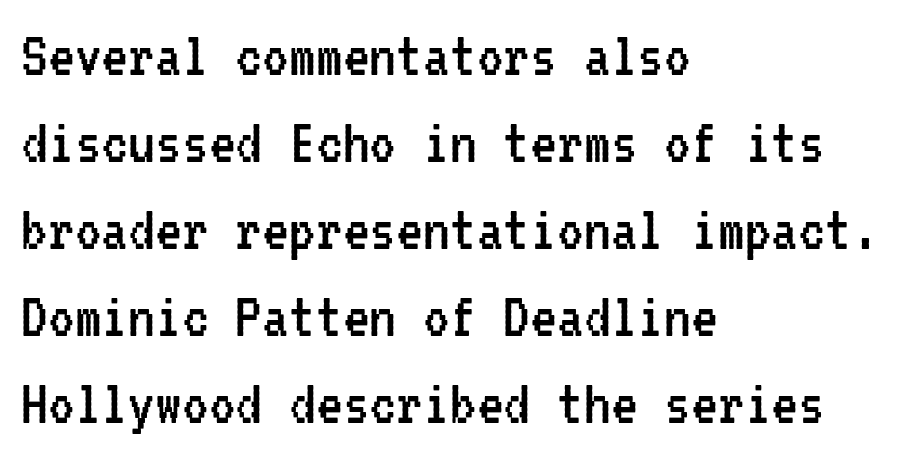
The specimen reads as upright at a glance. Font category for this specimen: sans-serif. Regular leading. What stands out about the letter spacing? Nothing — it is the standard amount. The rag falls on the right side of this text block.
